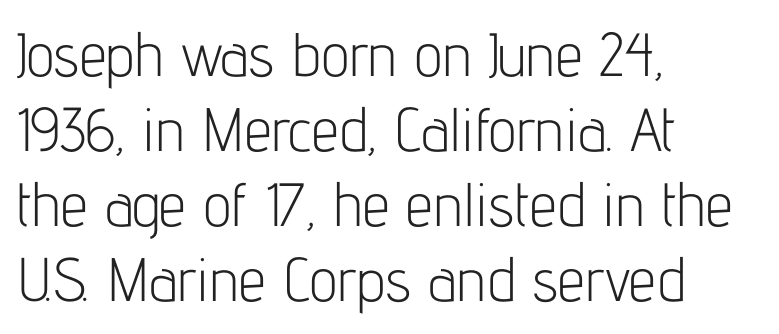
Serif or sans? Sans — the stroke terminals are bare. Do the characters align in a grid? No, the font is proportional. The passage shown is not bold in any degree. The rendering anchors every line to the left-hand side. The type is set solid horizontally, with unmodified tracking. Anything drawn beneath the words? Only blank space.
